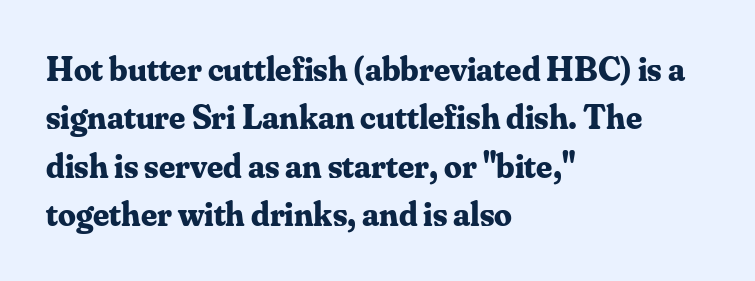
{"serif": "yes", "italic": "no", "bold": "yes", "weight": "bold", "width": "normal", "stroke_contrast": "medium", "x_height": "small", "monospaced": "no", "underline": "no", "align": "left", "line_spacing": "normal", "line_spacing_ratio": 1.38, "letter_spacing": "normal", "letter_spacing_em": 0.0, "glyph_px": 35}
